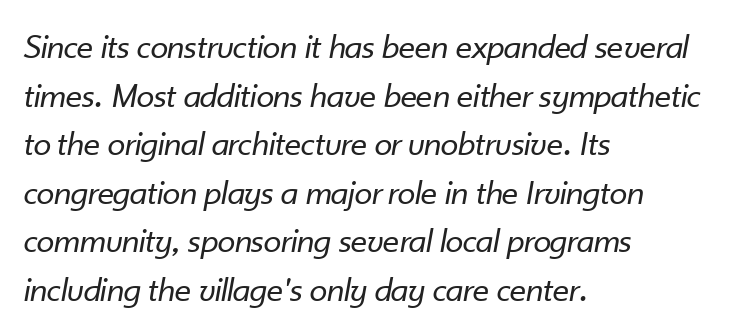
The image shows 36 px regular-weight type, italic (leaning right); set left-aligned, normal line spacing (1.35x), normal letter spacing, not underlined; low stroke contrast and a small x-height.
